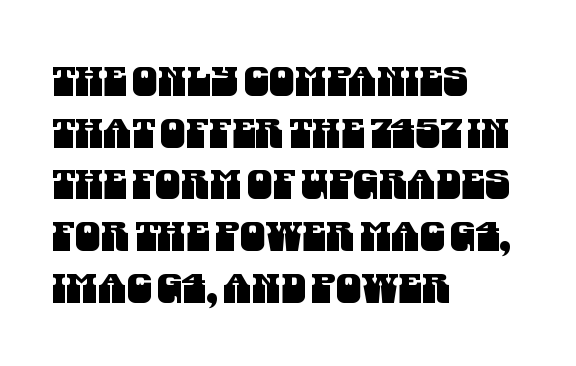
The image shows 41 px condensed sans-serif type; set left-aligned, normal line spacing (1.26x), normal letter spacing, not underlined; medium stroke contrast and a large x-height.
